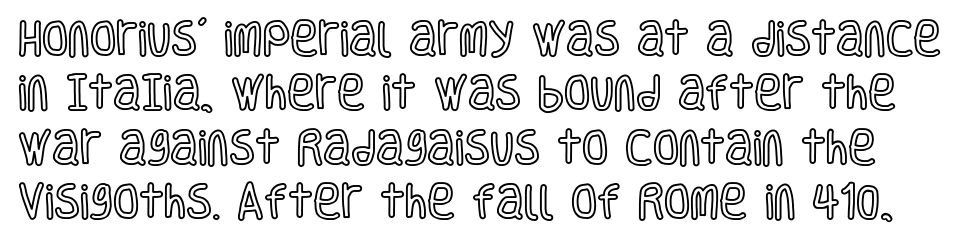
Q: Is the text italic (slanted)? A: No, it is upright.
Q: Is the text underlined? A: No.
Q: Is the spacing between letters normal or unusually wide? A: Normal.
Q: Is the spacing between lines tight, normal or loose? A: Normal.
Q: Width (condensed, normal, or wide)? A: Condensed.
Q: x-height? A: Large.
Q: Monospaced? A: No.
